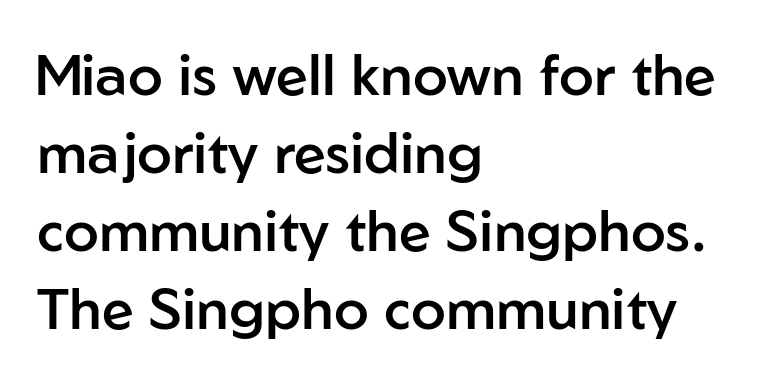
{"serif": "no", "italic": "no", "bold": "semi", "weight": "semibold", "width": "normal", "stroke_contrast": "low", "x_height": "medium", "monospaced": "no", "underline": "no", "align": "left", "line_spacing": "normal", "line_spacing_ratio": 1.37, "letter_spacing": "normal", "letter_spacing_em": 0.0, "glyph_px": 57}
